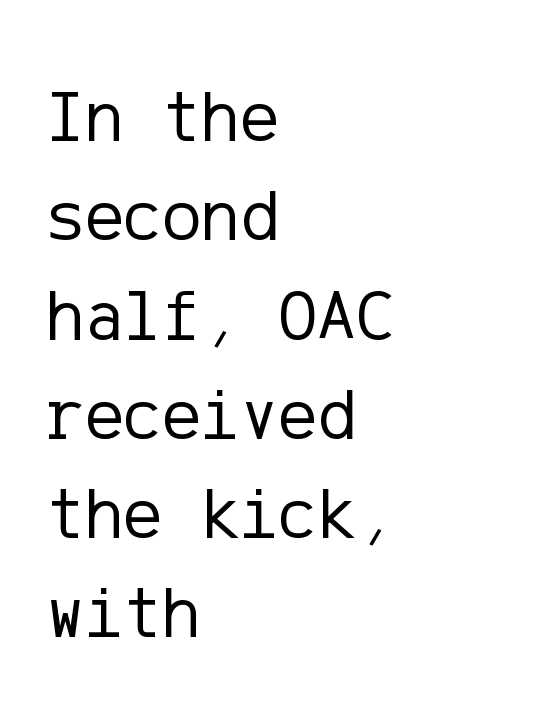
On a weight scale, this lands at 450 or below. The setting favours the left margin, as ordinary paragraphs usually do. The type family on display is of the sans-serif kind. The space beneath each line is pristine and unruled.
